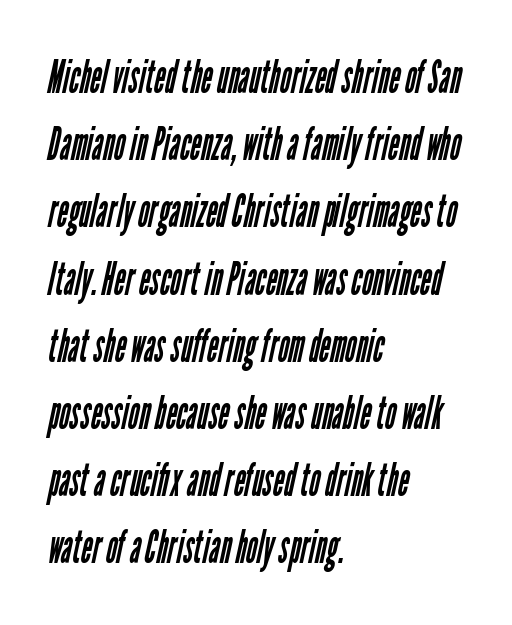
{"serif": "no", "bold": "no", "weight": "regular", "width": "condensed", "stroke_contrast": "low", "x_height": "medium", "monospaced": "no", "underline": "no", "align": "left", "line_spacing": "normal", "line_spacing_ratio": 1.43, "letter_spacing": "normal", "letter_spacing_em": 0.0, "glyph_px": 47}
